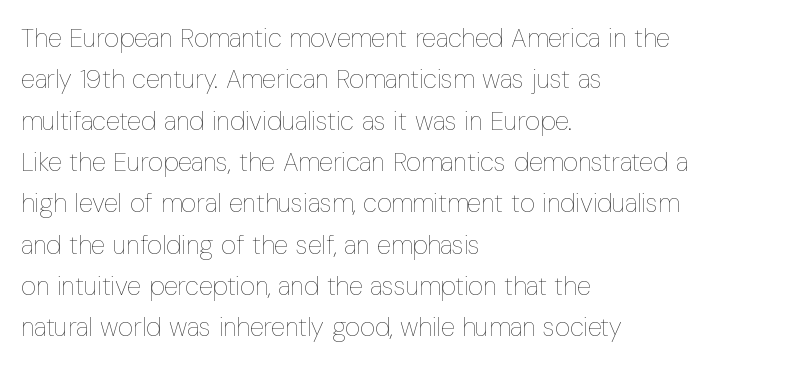
Q: Is the text bold? A: No.
Q: Is the text italic (slanted)? A: No, it is upright.
Q: Is the text underlined? A: No.
Q: How is the paragraph aligned? A: Left-aligned.
Q: Is the spacing between letters normal or unusually wide? A: Normal.
Q: Is the spacing between lines tight, normal or loose? A: Normal.
